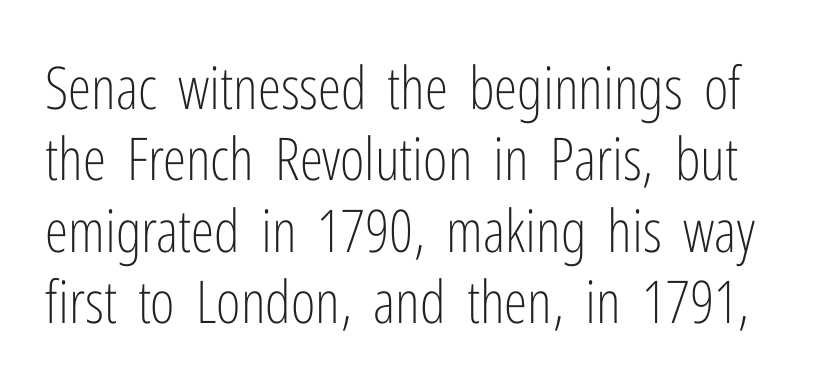
Q: Is the text bold? A: No.
Q: Is the text italic (slanted)? A: No, it is upright.
Q: Is the typeface a serif or a sans-serif typeface? A: Sans-serif.
Q: Is the text underlined? A: No.
Q: Is the spacing between letters normal or unusually wide? A: Normal.
Q: Width (condensed, normal, or wide)? A: Condensed.
Q: Stroke contrast? A: Low.
Q: x-height? A: Medium.
Q: Monospaced? A: No.
